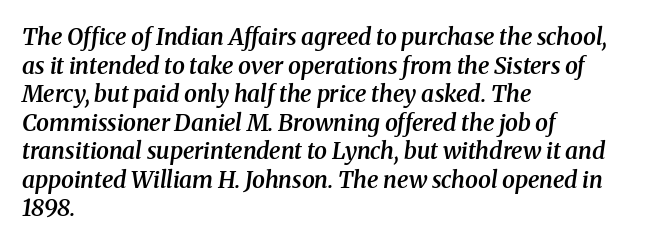
Italic: yes, the glyphs are oblique. Students, note that the glyphs here touch the page at normal intervals. In terms of weight, the rendering is demibold, just under bold. Nobody drew a line under any word here. The paragraph shown leans on its left margin.
